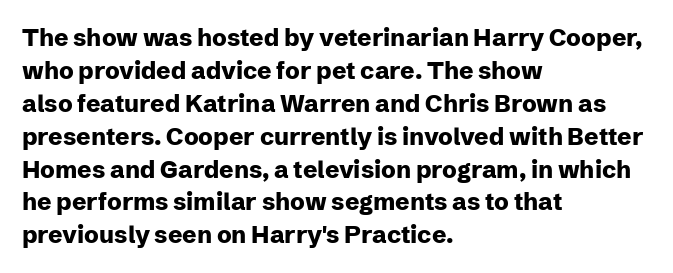
Q: Is the text bold? A: Yes.
Q: Is the text italic (slanted)? A: No, it is upright.
Q: Is the text underlined? A: No.
Q: How is the paragraph aligned? A: Left-aligned.
Q: Is the spacing between letters normal or unusually wide? A: Normal.
Q: Is the spacing between lines tight, normal or loose? A: Normal.
